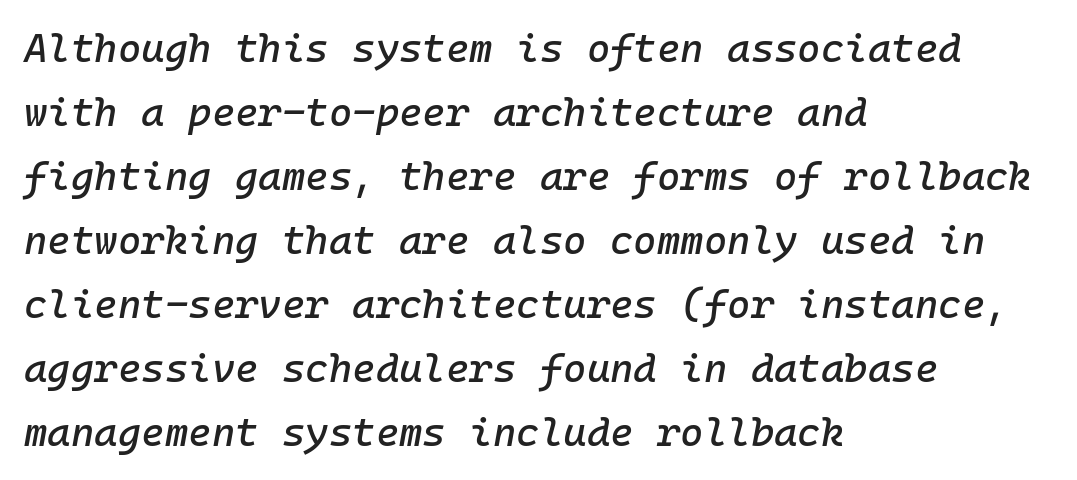
{"italic": "yes", "lean": "right", "slant_degrees": 10, "width": "normal", "stroke_contrast": "low", "x_height": "medium", "monospaced": "yes", "underline": "no", "align": "left", "line_spacing": "normal", "line_spacing_ratio": 1.6, "letter_spacing": "normal", "letter_spacing_em": 0.0, "glyph_px": 40}
